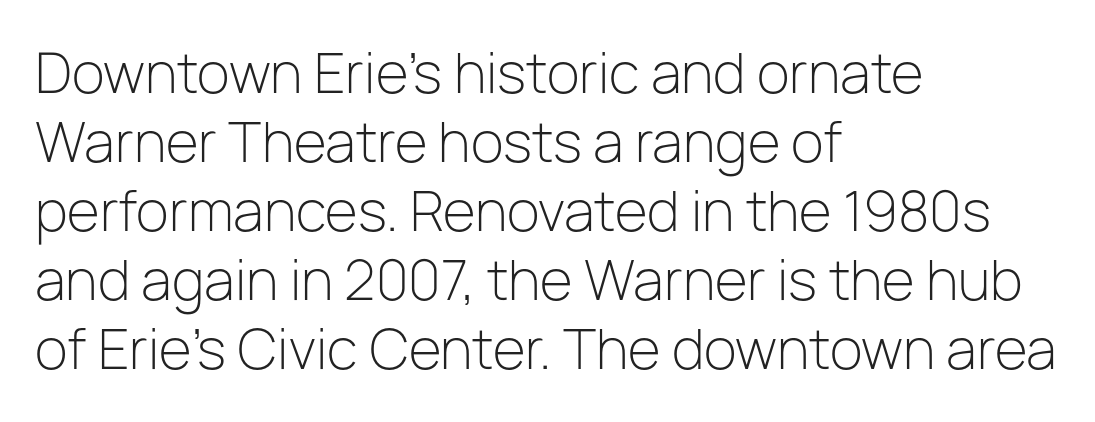
Does the copy run flush right? No — it runs flush left. Short note: letters normally spaced. The type sits square on the baseline with zero lean. This sample has the flowing, uneven cadence of proportional lettering. What's the leading like? Ordinary, nothing unusual. The zone under the glyphs is completely vacant.
